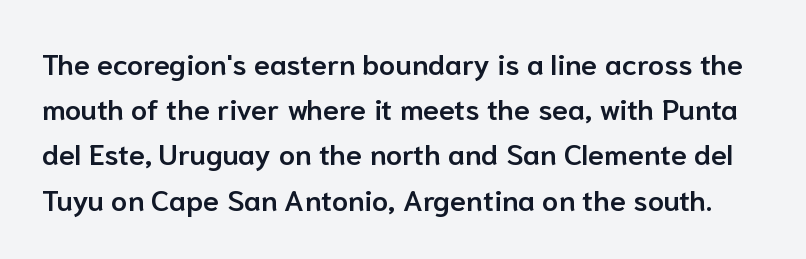
Q: Is the text bold? A: Semi-bold.
Q: Is the text italic (slanted)? A: No, it is upright.
Q: Is the typeface a serif or a sans-serif typeface? A: Sans-serif.
Q: Is the text underlined? A: No.
Q: Is the spacing between letters normal or unusually wide? A: Normal.
Q: Is the spacing between lines tight, normal or loose? A: Normal.
Q: Width (condensed, normal, or wide)? A: Normal.
Q: Stroke contrast? A: Low.
Q: x-height? A: Medium.
Q: Monospaced? A: No.
